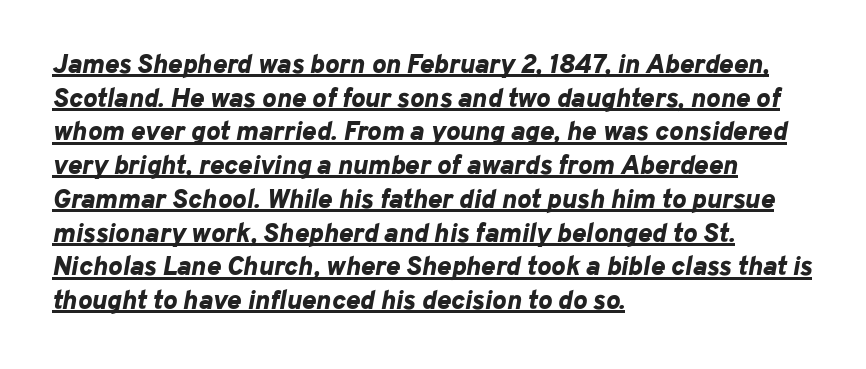
The image shows 27 px bold type, italic (leaning right); set left-aligned, normal line spacing (1.25x), normal letter spacing, underlined.
